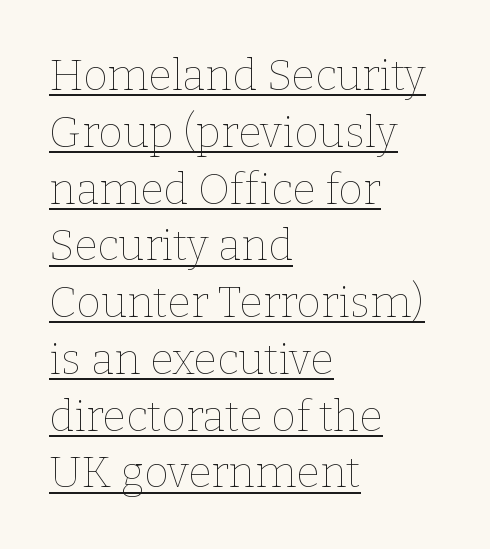
{"italic": "no", "bold": "no", "weight": "thin", "width": "normal", "stroke_contrast": "low", "x_height": "medium", "monospaced": "no", "underline": "yes", "align": "left", "line_spacing": "normal", "line_spacing_ratio": 1.32, "letter_spacing": "normal", "letter_spacing_em": 0.0, "glyph_px": 43}
